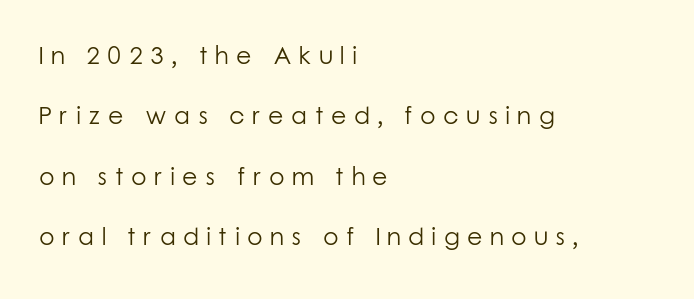
{"italic": "no", "bold": "no", "underline": "no", "align": "left", "line_spacing": "loose", "line_spacing_ratio": 2.42, "letter_spacing": "wide", "letter_spacing_em": 0.29, "glyph_px": 25}
